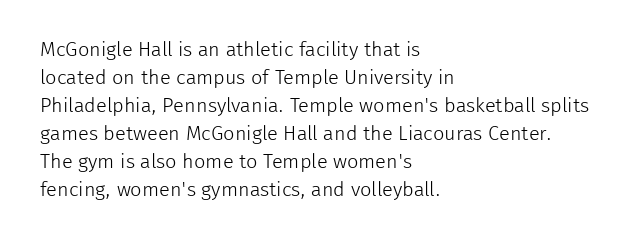
{"italic": "no", "bold": "no", "underline": "no", "align": "left", "line_spacing": "normal", "line_spacing_ratio": 1.4, "letter_spacing": "normal", "letter_spacing_em": 0.0, "glyph_px": 20}
